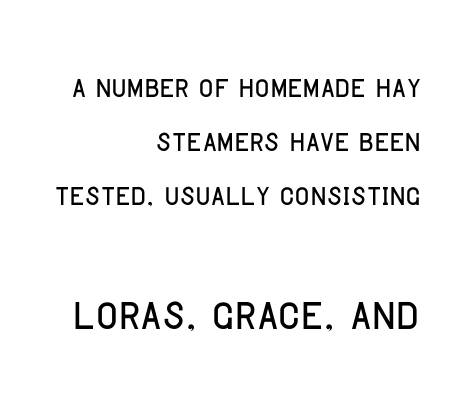
The image shows 60 px condensed sans-serif type, upright; set right-aligned, normal line spacing (1.35x), normal letter spacing, not underlined; the second (bottom) block is 1.5x larger; low stroke contrast and a large x-height.
